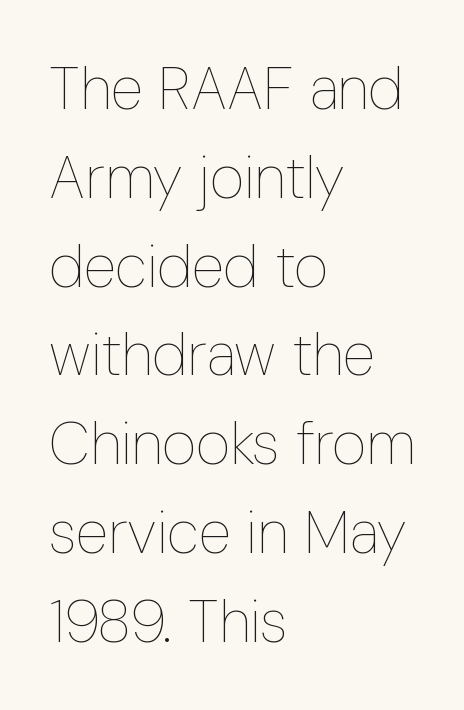
{"italic": "no", "bold": "no", "weight": "thin", "width": "condensed", "stroke_contrast": "low", "x_height": "medium", "monospaced": "no", "underline": "no", "align": "left", "line_spacing": "normal", "line_spacing_ratio": 1.48, "letter_spacing": "normal", "letter_spacing_em": 0.0, "glyph_px": 60}
